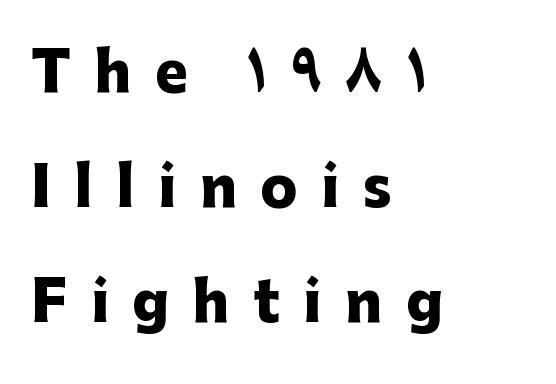
Q: Is the text bold? A: Yes.
Q: Is the text italic (slanted)? A: No, it is upright.
Q: Is the typeface a serif or a sans-serif typeface? A: Sans-serif.
Q: Is the text underlined? A: No.
Q: How is the paragraph aligned? A: Left-aligned.
Q: Is the spacing between letters normal or unusually wide? A: Unusually wide.
Q: Is the spacing between lines tight, normal or loose? A: Loose.
Q: Width (condensed, normal, or wide)? A: Normal.
Q: Stroke contrast? A: Low.
Q: x-height? A: Medium.
Q: Monospaced? A: No.
